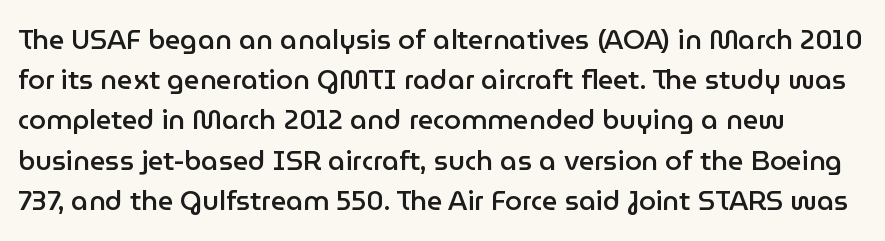
The image shows 27 px text type, upright; set normal line spacing (1.49x), normal letter spacing, not underlined.
